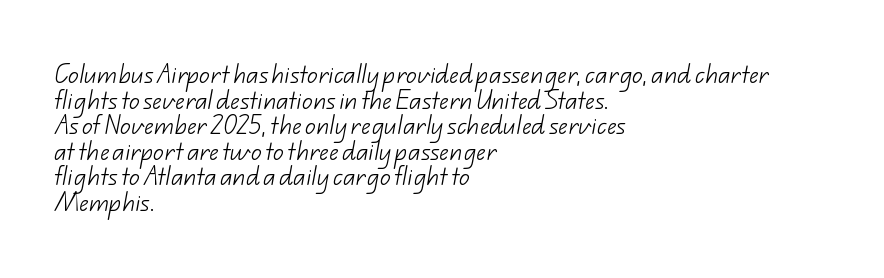
The image shows 21 px text type; set left-aligned, line spacing 1.22x, normal letter spacing, not underlined.
